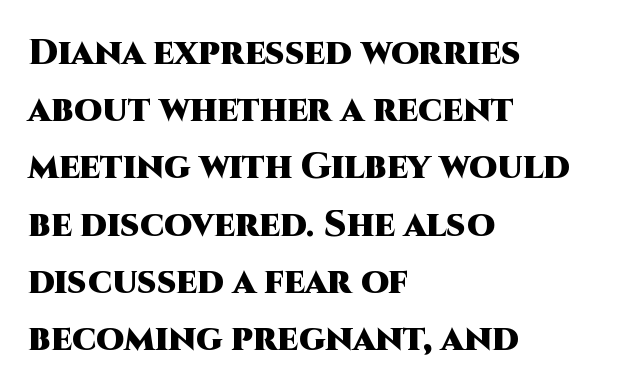
Q: Is the text bold? A: Yes.
Q: Is the text italic (slanted)? A: No, it is upright.
Q: Is the typeface a serif or a sans-serif typeface? A: Sans-serif.
Q: Is the text underlined? A: No.
Q: How is the paragraph aligned? A: Left-aligned.
Q: Is the spacing between letters normal or unusually wide? A: Normal.
Q: Is the spacing between lines tight, normal or loose? A: Normal.
Q: Width (condensed, normal, or wide)? A: Normal.
Q: Stroke contrast? A: High.
Q: x-height? A: Large.
Q: Monospaced? A: No.
